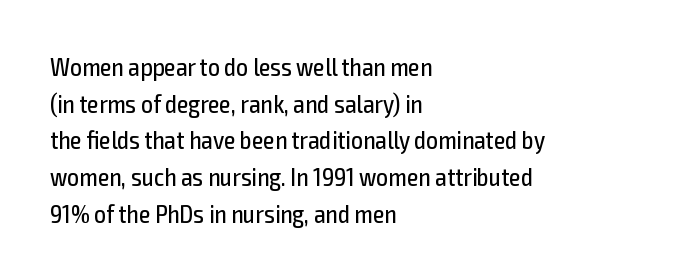
In CSS terms this would be text-align: left. The words here are not underlined. The font is comparable to plain body text, perhaps lighter. Every character sits straight up, as roman type does. The vertical gap from one line to the next is medium. Compared with typical body copy, the letter spacing here is the same.
